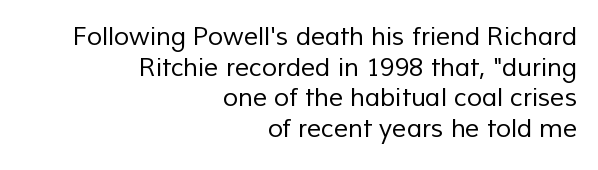
{"bold": "no", "underline": "no", "align": "right", "line_spacing_ratio": 1.23, "letter_spacing": "normal", "letter_spacing_em": 0.0, "glyph_px": 25}
